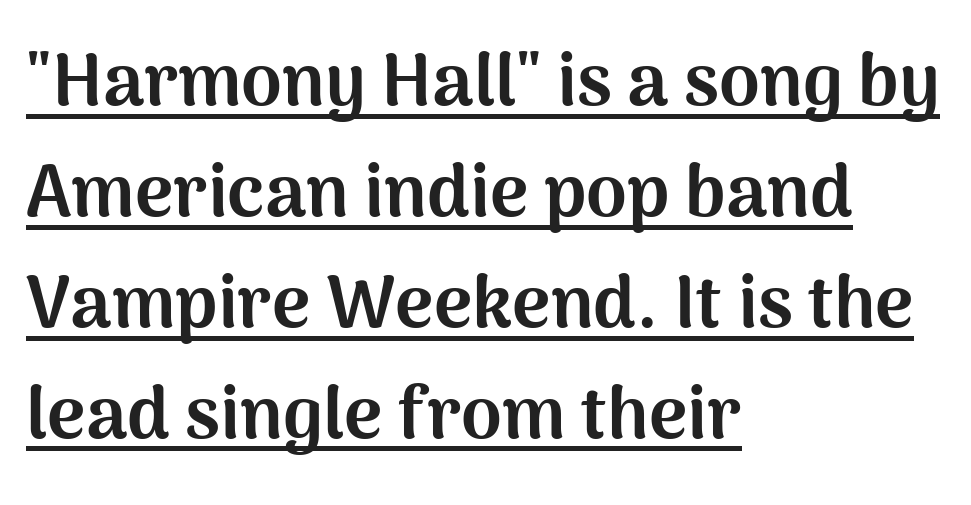
Nothing sits at the stroke ends, so this counts as sans-serif. Visually the block forms a straight wall on the left and a jagged coastline on the right. The face used here appears with an underline applied. Does the leading feel generous? No, just average. Think of a printed novel: that variable character pitch is what you see here.
